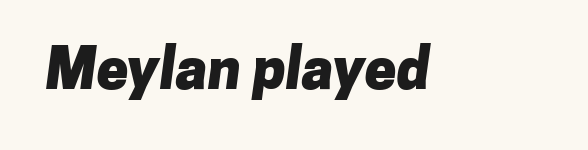
Q: Is the text bold? A: Yes.
Q: Is the typeface a serif or a sans-serif typeface? A: Sans-serif.
Q: Is the text underlined? A: No.
Q: Is the spacing between letters normal or unusually wide? A: Normal.
Q: Width (condensed, normal, or wide)? A: Normal.
Q: Stroke contrast? A: Low.
Q: x-height? A: Medium.
Q: Monospaced? A: No.
